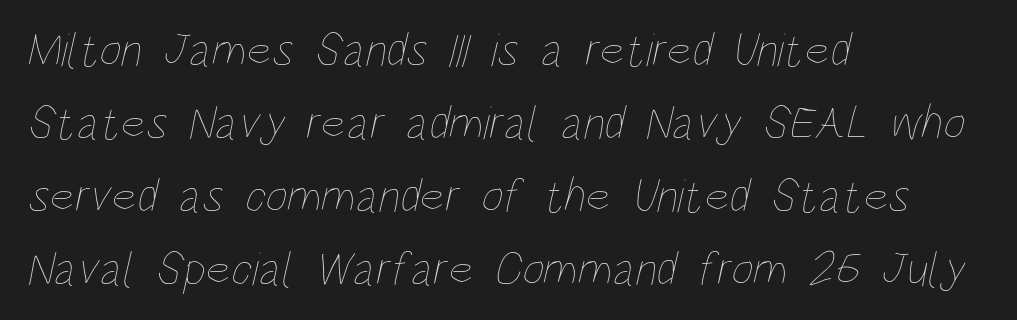
Look at the tracking — it's just the regular setting, nothing added. Leading matches the norm, producing a regular column. Check the space under the baseline: it is left empty. Each letter keeps its own natural width here, so spacing adapts to shape. These glyphs show unthickened strokes, regular width or finer. Where is the straight margin? On the left.
